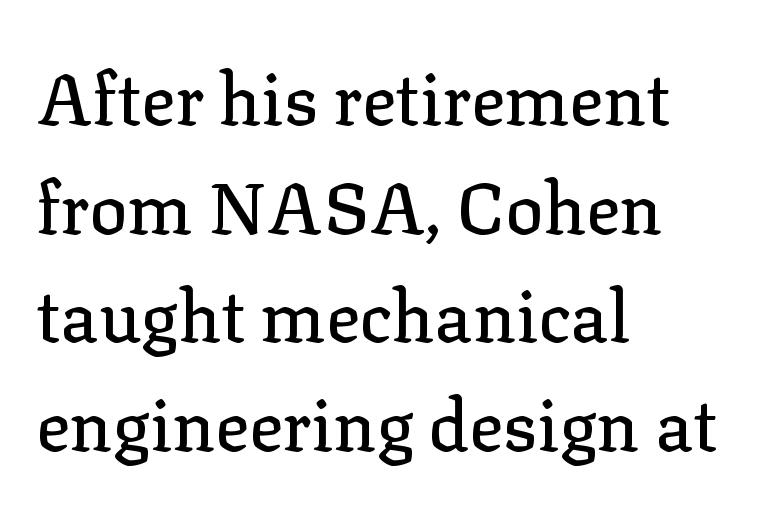
The image shows 71 px serif type, upright; set left-aligned, normal line spacing (1.53x), normal letter spacing, not underlined; low stroke contrast and a medium x-height.
